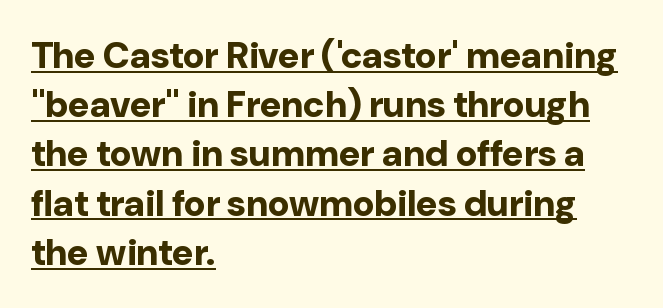
Q: Is the text bold? A: Yes.
Q: Is the text italic (slanted)? A: No, it is upright.
Q: Is the typeface a serif or a sans-serif typeface? A: Sans-serif.
Q: Is the text underlined? A: Yes.
Q: How is the paragraph aligned? A: Left-aligned.
Q: Is the spacing between letters normal or unusually wide? A: Normal.
Q: Is the spacing between lines tight, normal or loose? A: Normal.
Q: Width (condensed, normal, or wide)? A: Normal.
Q: Stroke contrast? A: Low.
Q: x-height? A: Medium.
Q: Monospaced? A: No.
